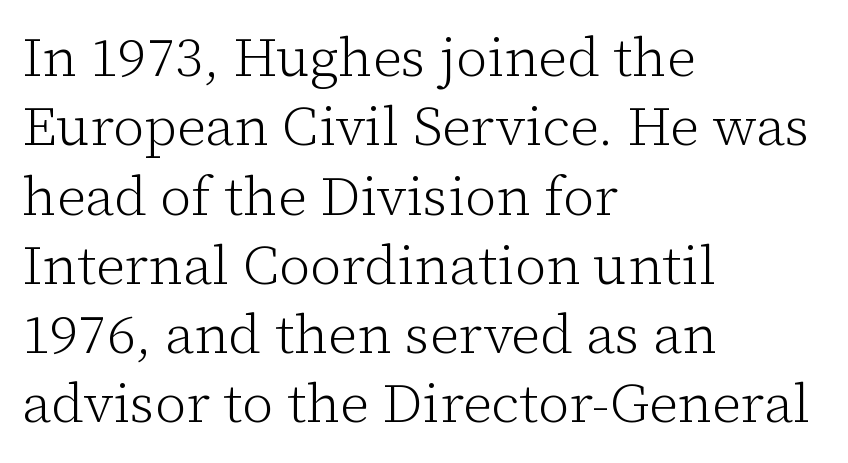
The typography opts for an upright posture over an oblique one. How would I describe the line gaps? Plain and ordinary. Is this a fixed-width face? No — the glyphs have proportional, varying widths. The rendering anchors every line to the left-hand side. Small tapered or slab feet sit at the stroke ends, so this counts as serif. A clean baseline with only descenders dipping below it.
